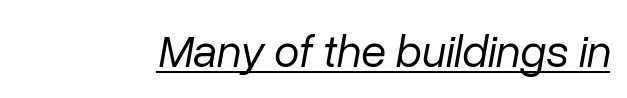
The lettering is marked with a stroke running underneath it. Would a proofreader flag this as italicized? Yes. The horizontal fit of the characters is conventional and even. This reads as an unemphasized weight, regular at the heaviest. You could not count columns in this text — the font is proportionally spaced.
